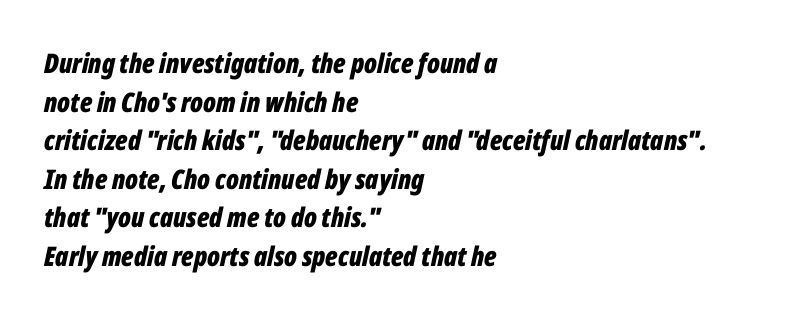
{"italic": "yes", "lean": "right", "slant_degrees": 12, "bold": "yes", "underline": "no", "align": "left", "line_spacing": "normal", "line_spacing_ratio": 1.43, "letter_spacing": "normal", "letter_spacing_em": 0.0, "glyph_px": 27}
